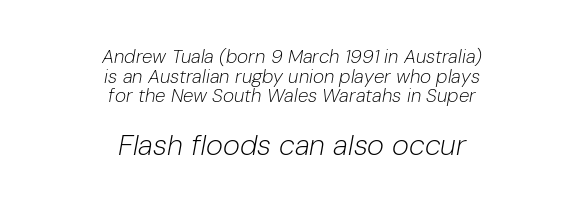
These lines are rendered in a variable-pitch font. These glyphs show unthickened strokes, regular width or finer. The lower block of text is set noticeably larger than the block above it. These lines keep a tight, regular rhythm from letter to letter. A clean baseline with only descenders dipping below it. Centered paragraph, ragged on both sides.
